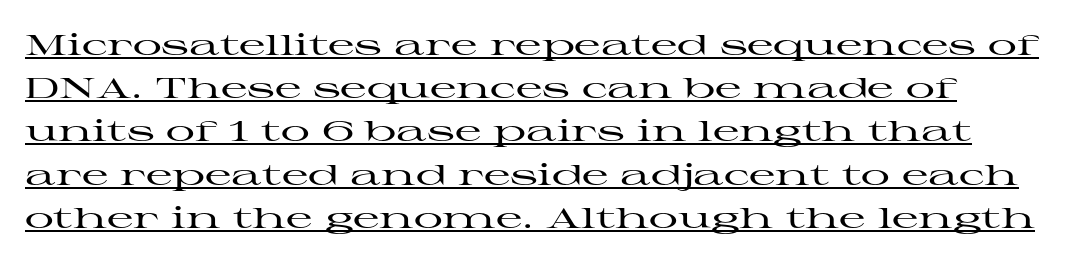
The designer left line spacing at the default. Is there any slant? The stems are plumb. Does extra space separate the letters? No, they use regular spacing. Varying glyph widths throughout — classic text-font behaviour. Old-style or modern, the face here clearly has serifs. The rendering uses the underline text-decoration.
